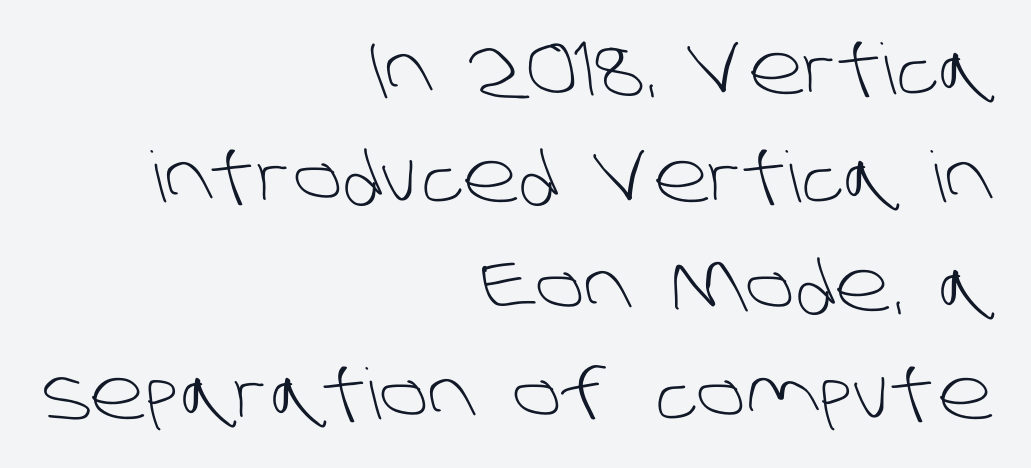
{"serif": "no", "bold": "no", "weight": "light", "width": "normal", "stroke_contrast": "low", "x_height": "large", "monospaced": "no", "underline": "no", "align": "right", "line_spacing": "normal", "line_spacing_ratio": 1.55, "letter_spacing": "normal", "letter_spacing_em": 0.0, "glyph_px": 70}
